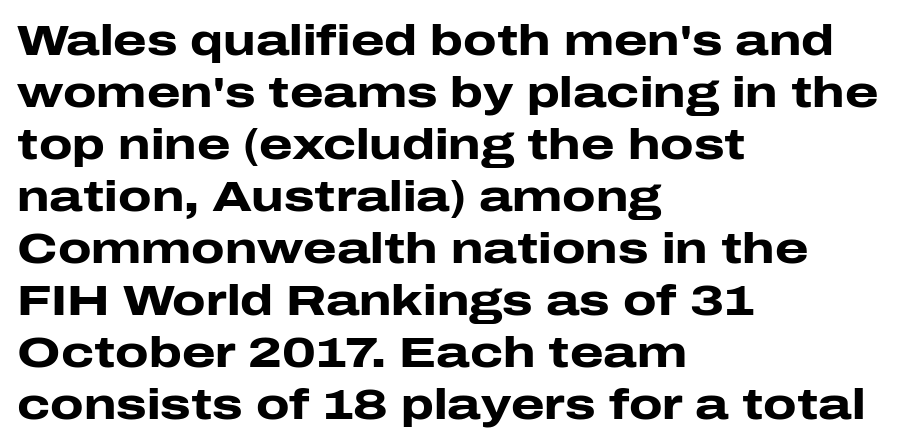
Is this a fixed-width face? No — the glyphs have proportional, varying widths. Spacing between characters is what you'd get straight out of the box. The rag falls on the right side of this text block. The baseline area is clear.
